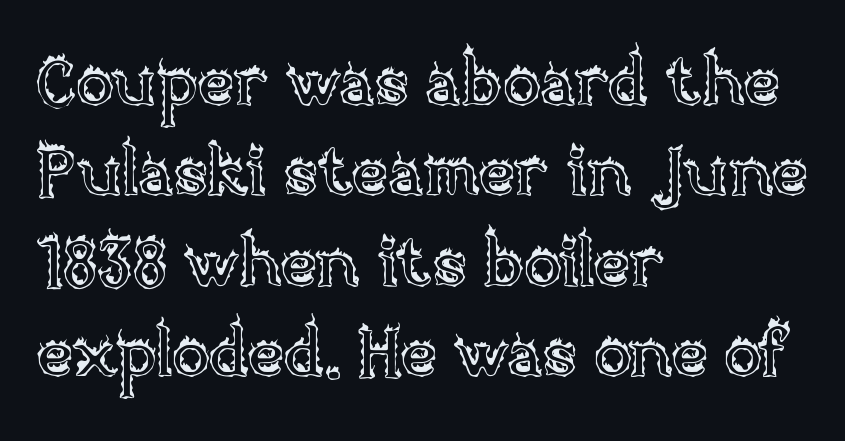
Q: Is the text italic (slanted)? A: No, it is upright.
Q: Is the text underlined? A: No.
Q: How is the paragraph aligned? A: Left-aligned.
Q: Is the spacing between letters normal or unusually wide? A: Normal.
Q: Is the spacing between lines tight, normal or loose? A: Normal.
Q: Width (condensed, normal, or wide)? A: Normal.
Q: x-height? A: Large.
Q: Monospaced? A: No.
